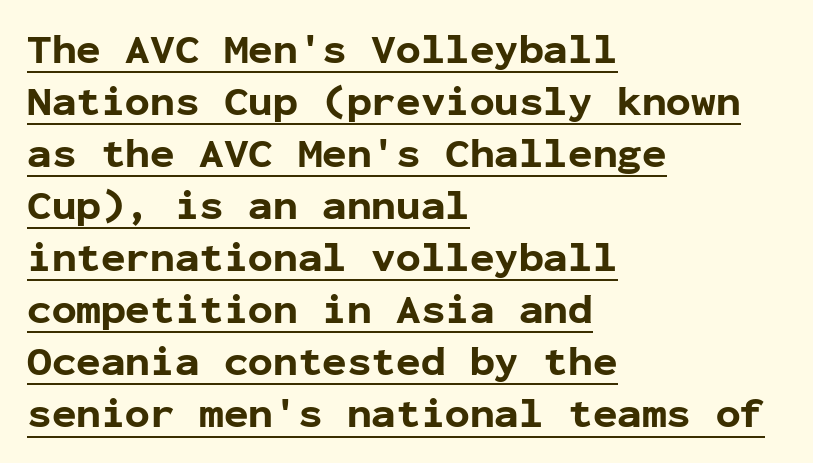
Heavy-handed strokes throughout: this text is bold. A typesetter would call this monospace, since all characters share one set width. The leading is moderate, giving the passage an even texture. The passage shown has conventional tracking throughout. This is the regular roman posture of the typeface.
